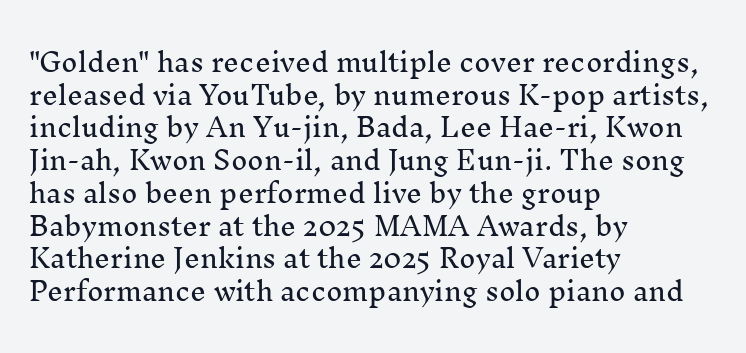
The image shows 25 px text type, upright; set left-aligned, normal line spacing (1.31x), normal letter spacing, not underlined.
